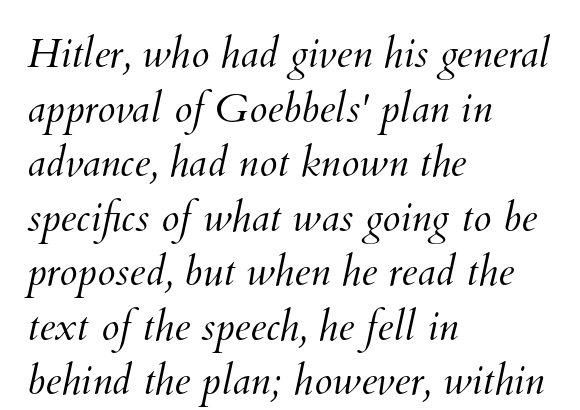
Q: Is the text bold? A: No.
Q: Is the text underlined? A: No.
Q: How is the paragraph aligned? A: Left-aligned.
Q: Is the spacing between letters normal or unusually wide? A: Normal.
Q: Is the spacing between lines tight, normal or loose? A: Normal.
Q: Width (condensed, normal, or wide)? A: Normal.
Q: Stroke contrast? A: Medium.
Q: x-height? A: Small.
Q: Monospaced? A: No.
